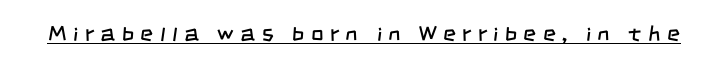
The image shows 22 px text type; set unusually wide letter spacing (+0.3 em), underlined.
